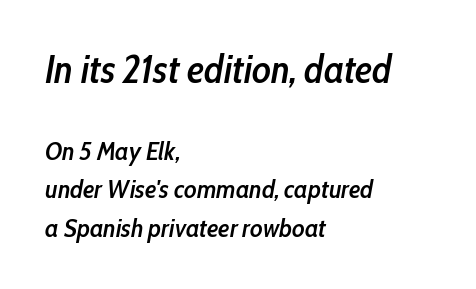
The image shows 39 px semibold, condensed type, italic (leaning right); set left-aligned, normal line spacing (1.48x), normal letter spacing, not underlined; the first (top) block is 1.5x larger; low stroke contrast and a medium x-height.
